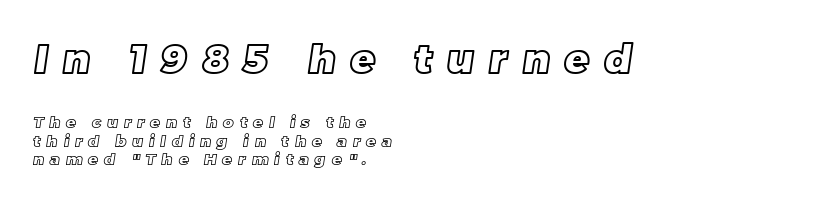
The image shows 40 px text type; set left-aligned, line spacing 1.17x, unusually wide letter spacing (+0.38 em), not underlined; the first (top) block is 2.5x larger; a large x-height.
